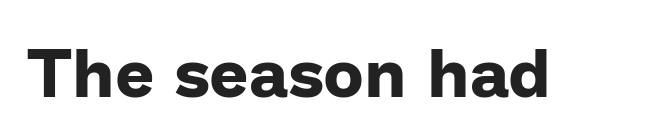
Q: Is the text bold? A: Yes.
Q: Is the text italic (slanted)? A: No, it is upright.
Q: Is the typeface a serif or a sans-serif typeface? A: Sans-serif.
Q: Is the text underlined? A: No.
Q: Is the spacing between letters normal or unusually wide? A: Normal.
Q: Width (condensed, normal, or wide)? A: Normal.
Q: Stroke contrast? A: Low.
Q: x-height? A: Medium.
Q: Monospaced? A: No.
